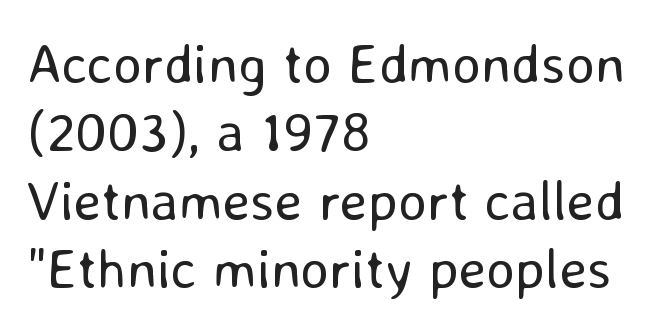
The image shows 56 px regular-weight sans-serif type, upright; set left-aligned, line spacing 1.22x, normal letter spacing, not underlined; low stroke contrast and a medium x-height.
